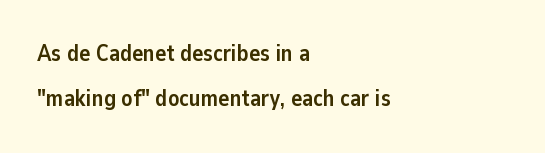
Q: Is the text bold? A: Yes.
Q: Is the text italic (slanted)? A: No, it is upright.
Q: Is the text underlined? A: No.
Q: How is the paragraph aligned? A: Left-aligned.
Q: Is the spacing between letters normal or unusually wide? A: Normal.
Q: Is the spacing between lines tight, normal or loose? A: Loose.
